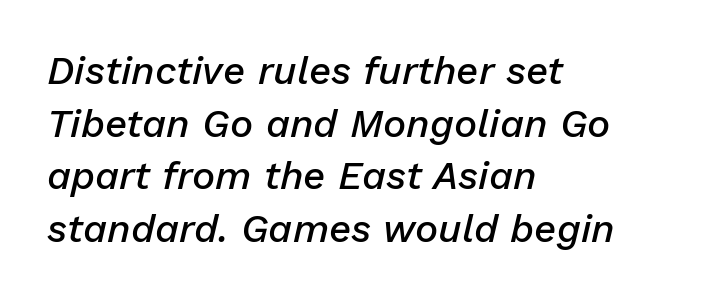
The image shows 39 px semibold type, italic (leaning right); set left-aligned, normal line spacing (1.35x), normal letter spacing, not underlined; low stroke contrast and a medium x-height.
